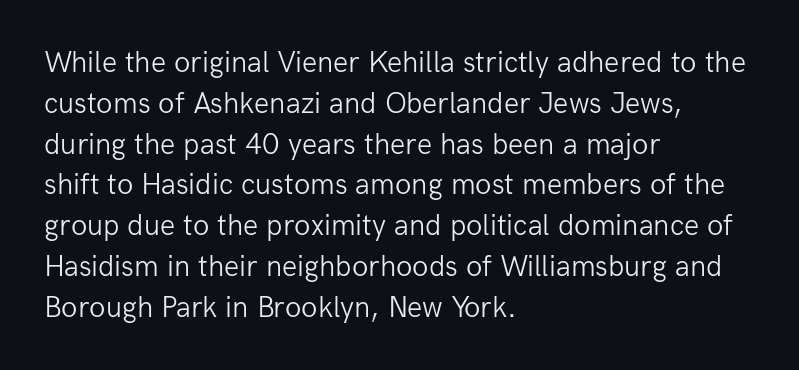
Q: Is the text bold? A: No.
Q: Is the text italic (slanted)? A: No, it is upright.
Q: Is the typeface a serif or a sans-serif typeface? A: Sans-serif.
Q: Is the text underlined? A: No.
Q: How is the paragraph aligned? A: Left-aligned.
Q: Is the spacing between letters normal or unusually wide? A: Normal.
Q: Is the spacing between lines tight, normal or loose? A: Normal.
Q: Width (condensed, normal, or wide)? A: Normal.
Q: Stroke contrast? A: Low.
Q: x-height? A: Medium.
Q: Monospaced? A: No.
